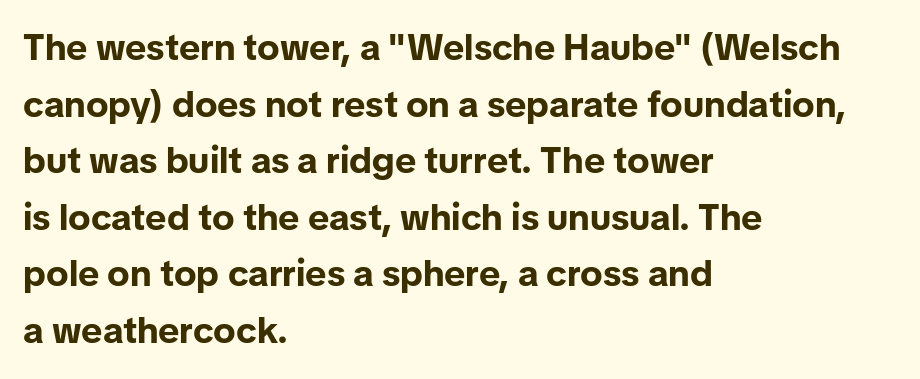
Q: Is the text bold? A: Yes.
Q: Is the text italic (slanted)? A: No, it is upright.
Q: Is the typeface a serif or a sans-serif typeface? A: Sans-serif.
Q: Is the text underlined? A: No.
Q: How is the paragraph aligned? A: Left-aligned.
Q: Is the spacing between letters normal or unusually wide? A: Normal.
Q: Is the spacing between lines tight, normal or loose? A: Normal.
Q: Width (condensed, normal, or wide)? A: Normal.
Q: Stroke contrast? A: Low.
Q: x-height? A: Medium.
Q: Monospaced? A: No.
